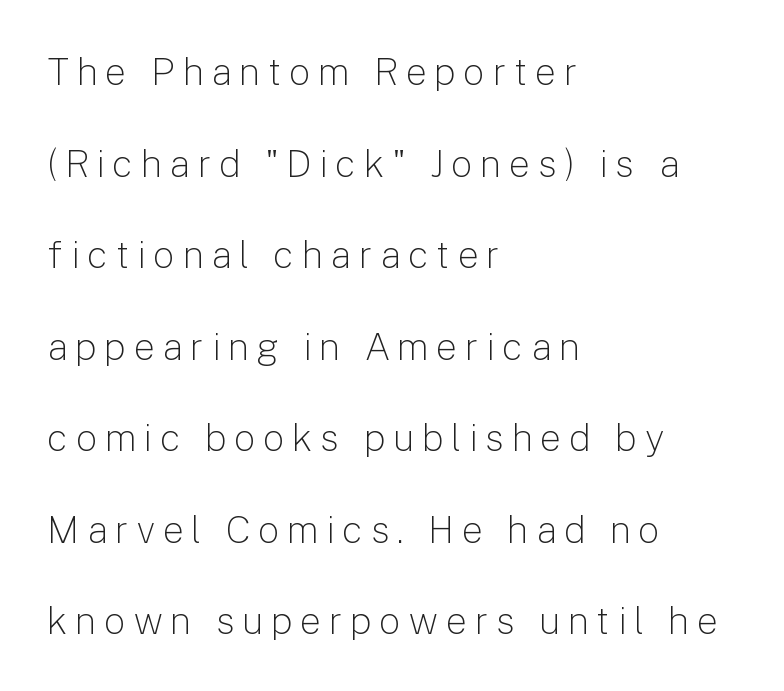
The image shows 38 px light sans-serif type, upright; set left-aligned, loose line spacing (2.41x), not underlined; low stroke contrast and a medium x-height.
